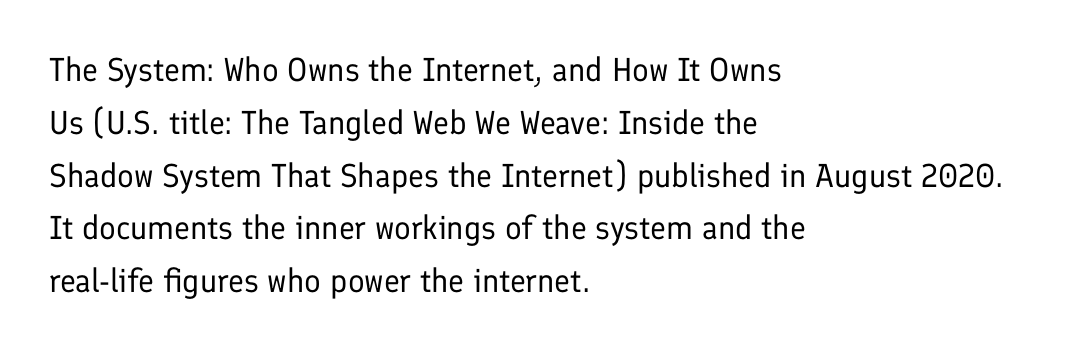
No word sits above an underline. This is sans-serif lettering, the kind often seen on screens and signage. A typesetter would mark this as roman, not italic. Observe the ordinary spacing: letters are neighbours, not strangers. Line beginnings align vertically; line endings do not.
